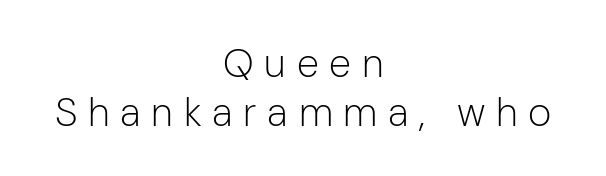
The image shows 40 px light sans-serif type, upright; set centered, line spacing 1.22x, unusually wide letter spacing (+0.27 em), not underlined; low stroke contrast and a medium x-height.
